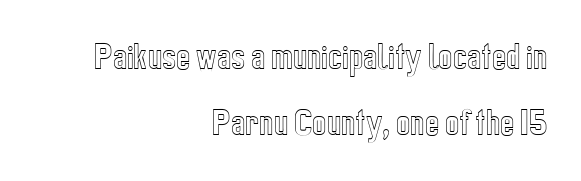
{"italic": "no", "width": "condensed", "x_height": "medium", "monospaced": "no", "underline": "no", "align": "right", "line_spacing": "loose", "line_spacing_ratio": 2.19, "letter_spacing": "normal", "letter_spacing_em": 0.0, "glyph_px": 30}
